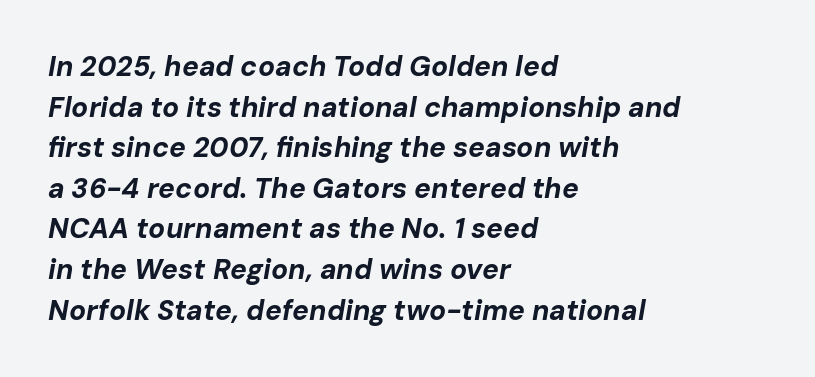
Q: Is the text bold? A: Yes.
Q: Is the text italic (slanted)? A: Yes, it leans right by about 10 degrees.
Q: Is the text underlined? A: No.
Q: How is the paragraph aligned? A: Left-aligned.
Q: Is the spacing between letters normal or unusually wide? A: Normal.
Q: Is the spacing between lines tight, normal or loose? A: Normal.
Q: Width (condensed, normal, or wide)? A: Normal.
Q: Stroke contrast? A: Low.
Q: x-height? A: Medium.
Q: Monospaced? A: No.
